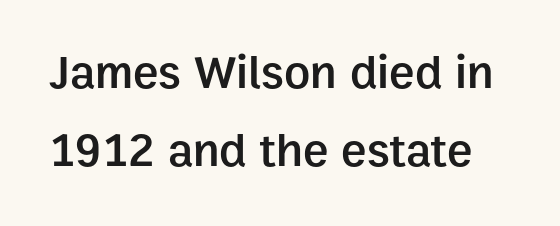
Q: Is the text bold? A: Semi-bold.
Q: Is the text italic (slanted)? A: No, it is upright.
Q: Is the typeface a serif or a sans-serif typeface? A: Sans-serif.
Q: Is the text underlined? A: No.
Q: Is the spacing between letters normal or unusually wide? A: Normal.
Q: Is the spacing between lines tight, normal or loose? A: Normal.
Q: Width (condensed, normal, or wide)? A: Normal.
Q: Stroke contrast? A: Low.
Q: x-height? A: Medium.
Q: Monospaced? A: No.
